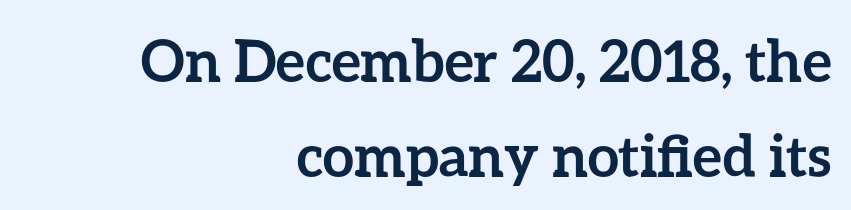
Typeset ragged left — the right edge is the straight one. The passage shown stacks its lines at a standard gap. Proportional: the letters do not fall into vertical columns. Compared with typical body copy, the letter spacing here is the same.
